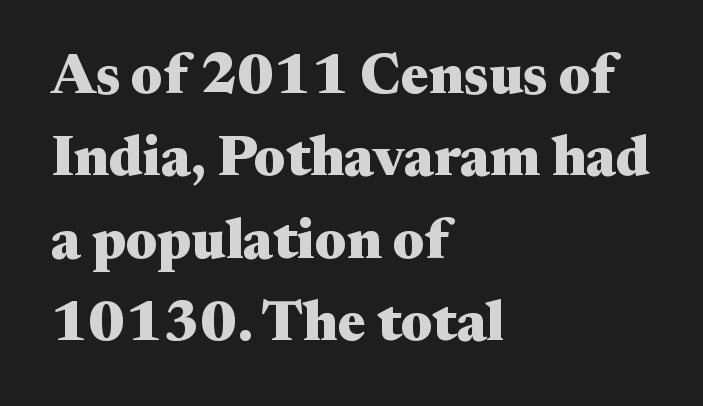
Q: Is the text bold? A: Yes.
Q: Is the text italic (slanted)? A: No, it is upright.
Q: Is the typeface a serif or a sans-serif typeface? A: Serif.
Q: Is the text underlined? A: No.
Q: How is the paragraph aligned? A: Left-aligned.
Q: Is the spacing between letters normal or unusually wide? A: Normal.
Q: Is the spacing between lines tight, normal or loose? A: Normal.
Q: Width (condensed, normal, or wide)? A: Wide.
Q: Stroke contrast? A: Medium.
Q: x-height? A: Medium.
Q: Monospaced? A: No.
